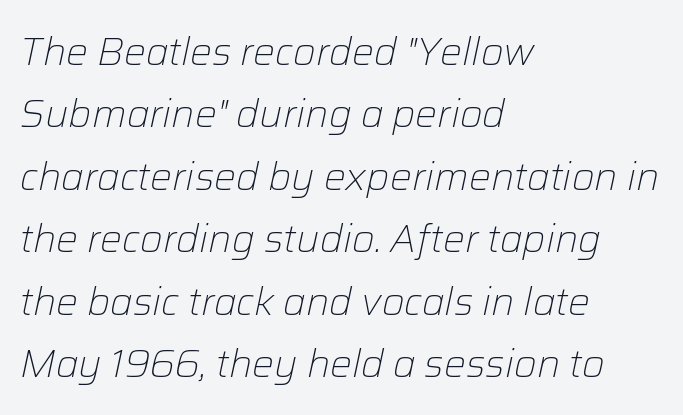
{"italic": "yes", "lean": "right", "slant_degrees": 12, "bold": "no", "weight": "light", "width": "normal", "stroke_contrast": "low", "x_height": "medium", "monospaced": "no", "underline": "no", "align": "left", "line_spacing": "normal", "line_spacing_ratio": 1.6, "letter_spacing": "normal", "letter_spacing_em": 0.0, "glyph_px": 39}
